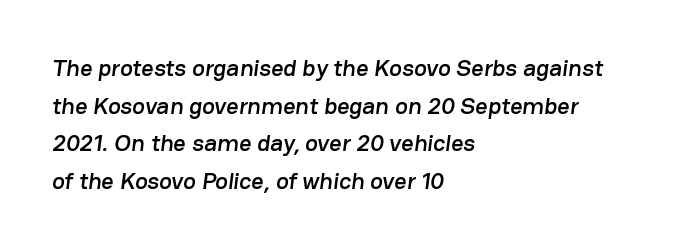
The image shows 24 px text type; set left-aligned, normal line spacing (1.57x), normal letter spacing, not underlined.
